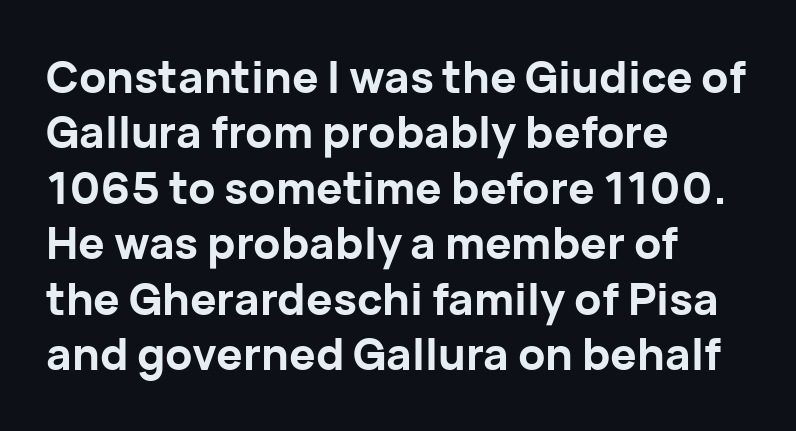
Rule under the text: the space is simply empty. Each glyph is drawn with heavy, bold strokes. Style check: upright. One-word summary of the alignment: left. The letters advance in unequal steps, a hallmark of proportional type.
